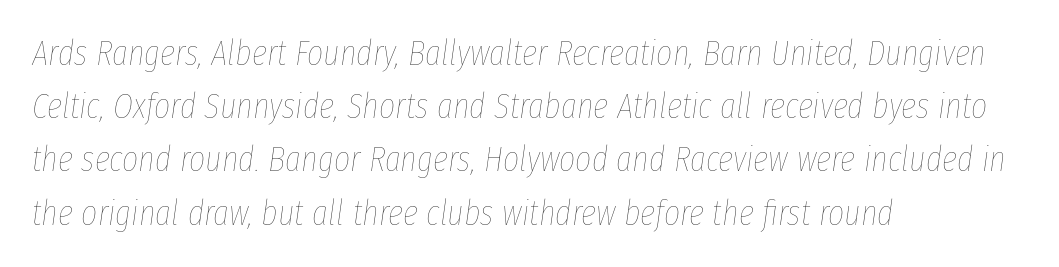
The image shows 35 px thin, condensed type, italic (leaning right); set left-aligned, normal line spacing (1.52x), normal letter spacing, not underlined; low stroke contrast and a medium x-height.
